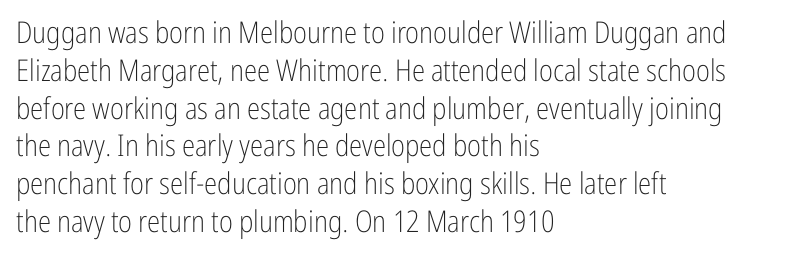
Q: Is the text bold? A: No.
Q: Is the text italic (slanted)? A: No, it is upright.
Q: Is the typeface a serif or a sans-serif typeface? A: Sans-serif.
Q: Is the text underlined? A: No.
Q: How is the paragraph aligned? A: Left-aligned.
Q: Is the spacing between letters normal or unusually wide? A: Normal.
Q: Is the spacing between lines tight, normal or loose? A: Normal.
Q: Width (condensed, normal, or wide)? A: Condensed.
Q: Stroke contrast? A: Low.
Q: x-height? A: Medium.
Q: Monospaced? A: No.
